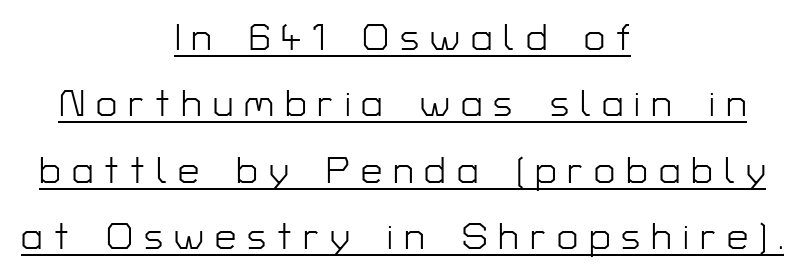
{"serif": "no", "italic": "no", "bold": "no", "weight": "light", "width": "normal", "stroke_contrast": "low", "x_height": "medium", "monospaced": "no", "underline": "yes", "align": "center", "line_spacing_ratio": 1.75, "letter_spacing": "wide", "letter_spacing_em": 0.29, "glyph_px": 38}
